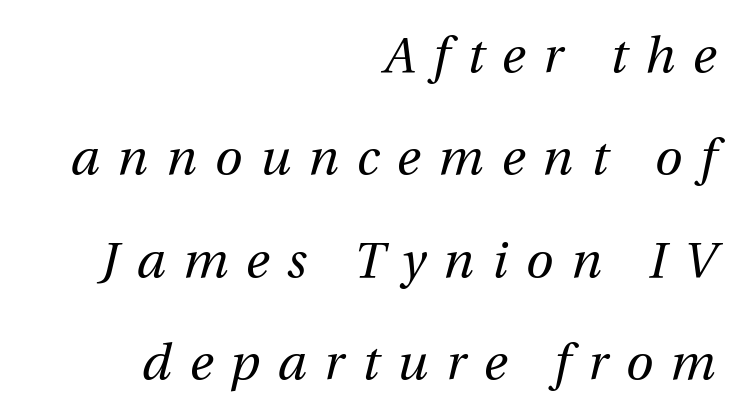
There is plenty of visible air inserted between adjacent glyphs. The space beneath each line is pristine and unruled. Note the varied advance widths — an 'i' is clearly narrower than an 'm'. Posture: slanted. Heft: none added — not bold.
